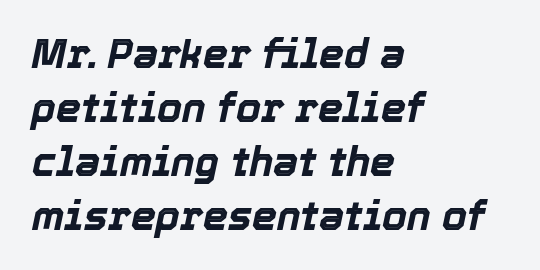
Q: Is the text bold? A: Yes.
Q: Is the text italic (slanted)? A: Yes, it leans right by about 12 degrees.
Q: Is the text underlined? A: No.
Q: How is the paragraph aligned? A: Left-aligned.
Q: Is the spacing between letters normal or unusually wide? A: Normal.
Q: Is the spacing between lines tight, normal or loose? A: Normal.
Q: Width (condensed, normal, or wide)? A: Normal.
Q: x-height? A: Medium.
Q: Monospaced? A: No.
